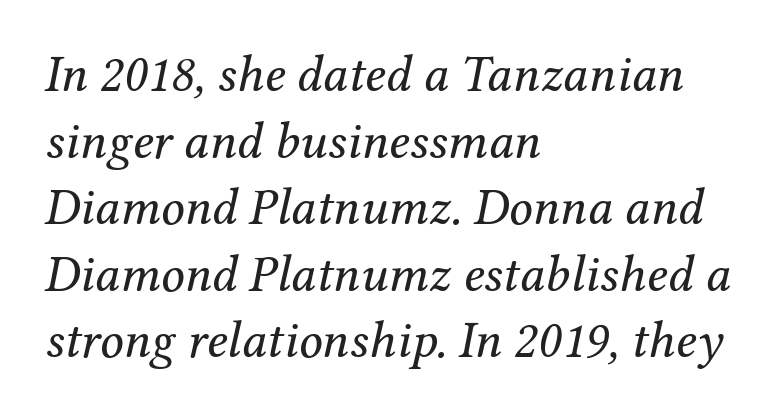
When letters slant like this, we call the style italic. Looks like regular typesetting: each glyph gets only the width it needs. The strokes carry an ordinary text weight at most. This sample keeps an unexceptional amount of space between lines.
